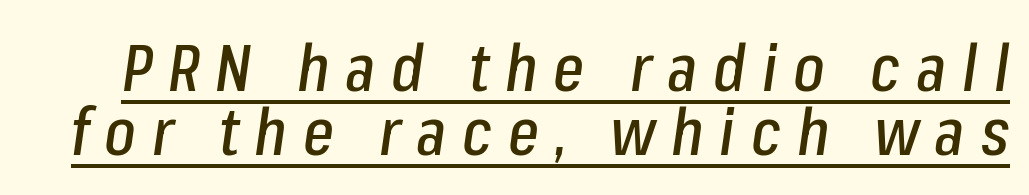
These lines huddle together more closely than default settings would place them. A baseline rule has been typeset under these characters. Here the designer chose a conventional face with non-uniform glyph widths. The tracking reads as deliberately expanded to a designer's eye.
